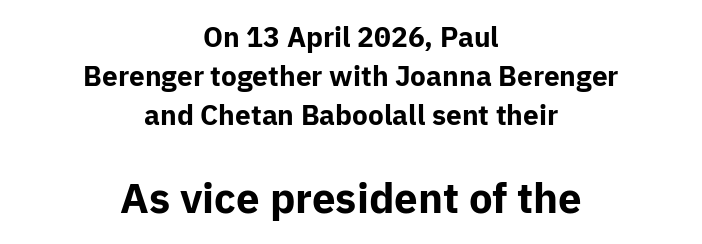
Q: Is the text bold? A: Yes.
Q: Is the text italic (slanted)? A: No, it is upright.
Q: Is the typeface a serif or a sans-serif typeface? A: Sans-serif.
Q: Is the text underlined? A: No.
Q: How is the paragraph aligned? A: Centered.
Q: Is the spacing between letters normal or unusually wide? A: Normal.
Q: Is the spacing between lines tight, normal or loose? A: Normal.
Q: Which block of text is set in a larger size, the first (top) or the second (bottom)? A: The second (bottom) one.
Q: Width (condensed, normal, or wide)? A: Normal.
Q: Stroke contrast? A: Low.
Q: x-height? A: Medium.
Q: Monospaced? A: No.
